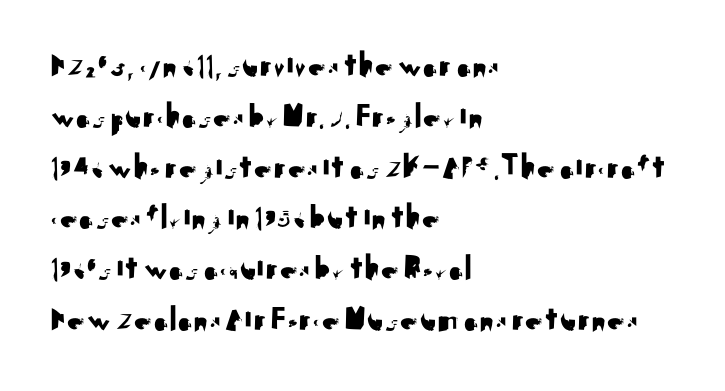
Do the characters align in a grid? No, the font is proportional. This sample uses an upright cut, with every glyph sitting square on the baseline. Every row of glyphs begins at an identical x-position on the left. Check the space under the baseline: it is left empty. If you measured baseline to baseline, you'd find a middling distance. Serifs: no, the terminals of the letterforms are clean.
